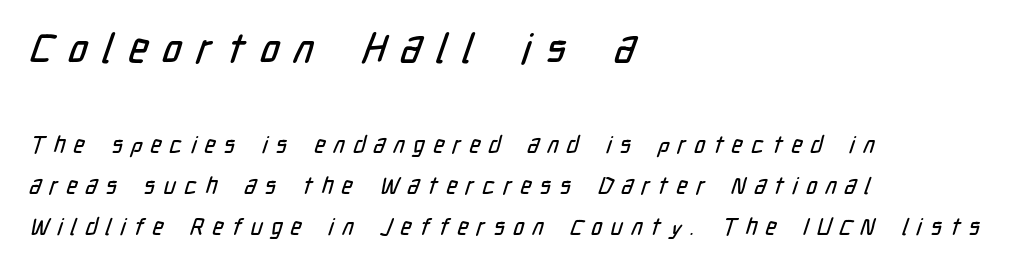
These lines have a slow, spaced-out rhythm from letter to letter. The face used here is proportionally spaced, like ordinary book or web type. The lines in this sample share a left origin and differ only in where they stop. The gap between lines stays unmarked. Nothing sits at the stroke ends, so this counts as sans-serif. Size contrast runs from large at the top to small at the bottom.
